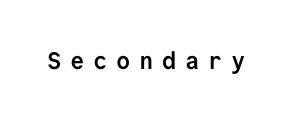
The specimen reads as upright at a glance. Bare-footed words on every line. In terms of letterspacing, this is a distinctly airy, spread setting. The glyphs have the mass of a bold cut.
